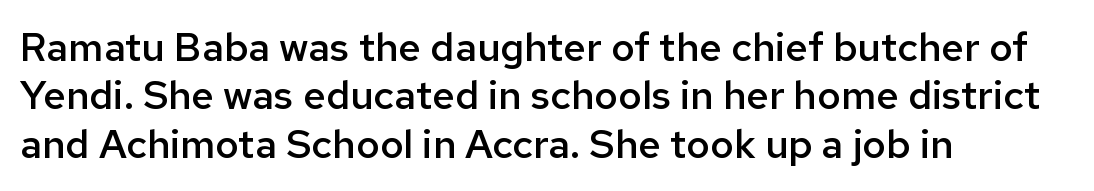
The image shows 40 px semibold sans-serif type, upright; set left-aligned, line spacing 1.21x, normal letter spacing, not underlined; low stroke contrast and a medium x-height.
